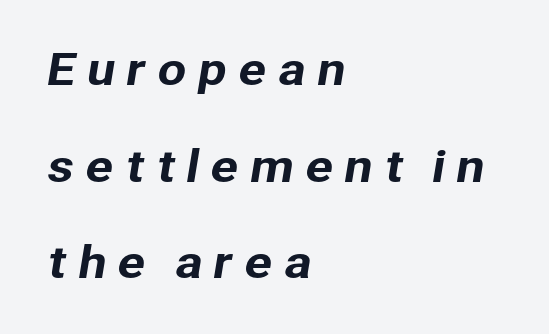
The image shows 42 px sans-serif type; set left-aligned, loose line spacing (2.3x), unusually wide letter spacing (+0.25 em), not underlined; low stroke contrast and a medium x-height.
